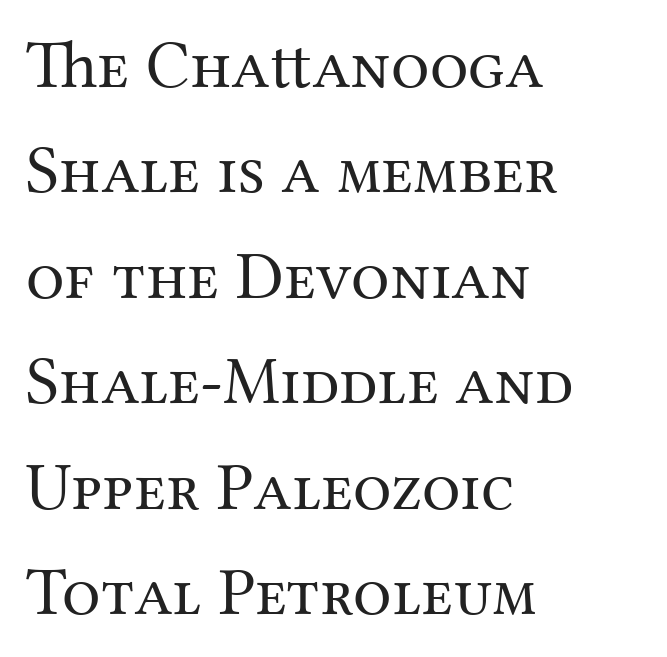
The image shows 68 px regular-weight serif type, upright; set left-aligned, normal line spacing (1.55x), normal letter spacing, not underlined; medium stroke contrast and a medium x-height.
